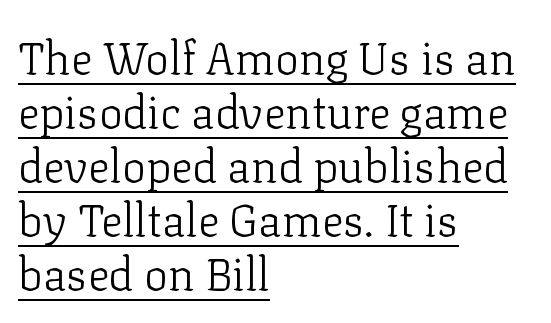
The image shows 45 px light serif type, upright; set left-aligned, line spacing 1.2x, normal letter spacing, underlined; low stroke contrast and a medium x-height.
